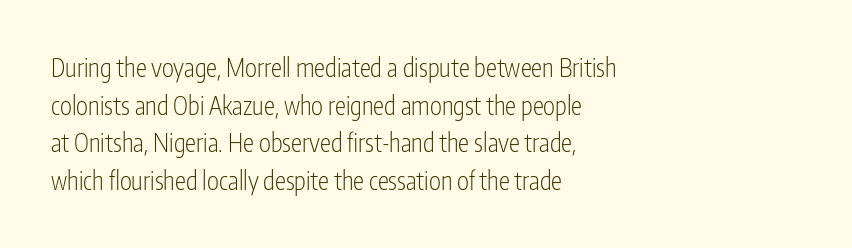
{"italic": "no", "bold": "no", "underline": "no", "align": "left", "line_spacing": "normal", "line_spacing_ratio": 1.51, "letter_spacing": "normal", "letter_spacing_em": 0.0, "glyph_px": 25}
